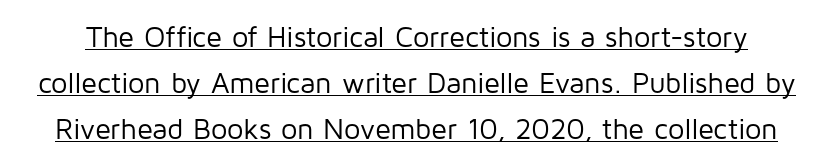
Q: Is the text bold? A: No.
Q: Is the text italic (slanted)? A: No, it is upright.
Q: Is the typeface a serif or a sans-serif typeface? A: Sans-serif.
Q: Is the text underlined? A: Yes.
Q: Is the spacing between letters normal or unusually wide? A: Normal.
Q: Is the spacing between lines tight, normal or loose? A: Normal.
Q: Width (condensed, normal, or wide)? A: Normal.
Q: Stroke contrast? A: Low.
Q: x-height? A: Medium.
Q: Monospaced? A: No.
